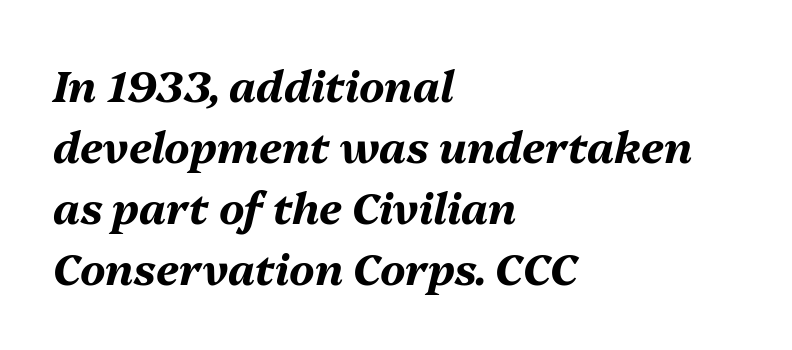
{"italic": "yes", "lean": "right", "slant_degrees": 13, "bold": "yes", "weight": "bold", "width": "normal", "stroke_contrast": "medium", "x_height": "medium", "monospaced": "no", "underline": "no", "align": "left", "line_spacing": "normal", "line_spacing_ratio": 1.42, "letter_spacing": "normal", "letter_spacing_em": 0.0, "glyph_px": 43}
